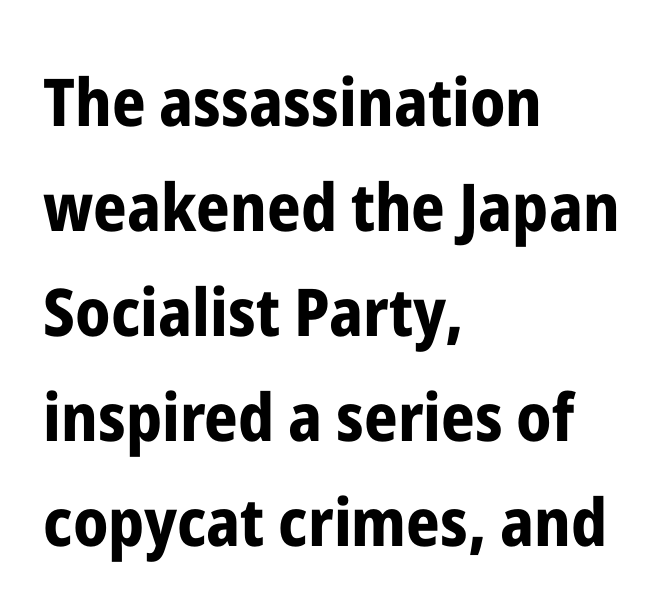
Q: Is the text bold? A: Yes.
Q: Is the text italic (slanted)? A: No, it is upright.
Q: Is the typeface a serif or a sans-serif typeface? A: Sans-serif.
Q: Is the text underlined? A: No.
Q: How is the paragraph aligned? A: Left-aligned.
Q: Is the spacing between letters normal or unusually wide? A: Normal.
Q: Is the spacing between lines tight, normal or loose? A: Normal.
Q: Width (condensed, normal, or wide)? A: Condensed.
Q: Stroke contrast? A: Low.
Q: x-height? A: Medium.
Q: Monospaced? A: No.
